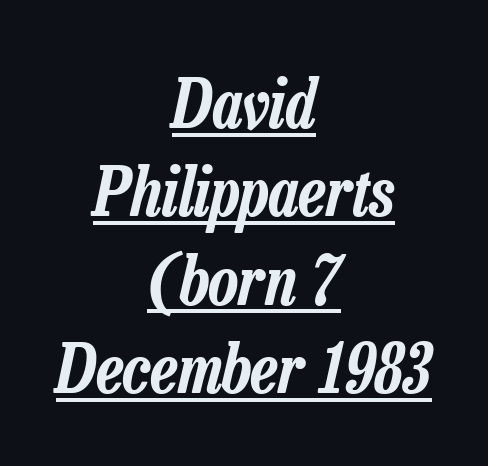
Q: Is the text italic (slanted)? A: Yes, it leans right by about 13 degrees.
Q: Is the text underlined? A: Yes.
Q: How is the paragraph aligned? A: Centered.
Q: Is the spacing between letters normal or unusually wide? A: Normal.
Q: Is the spacing between lines tight, normal or loose? A: Normal.
Q: Width (condensed, normal, or wide)? A: Condensed.
Q: Stroke contrast? A: Low.
Q: x-height? A: Medium.
Q: Monospaced? A: No.
